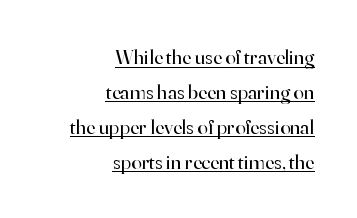
{"italic": "no", "bold": "no", "underline": "yes", "align": "right", "line_spacing": "normal", "line_spacing_ratio": 1.66, "letter_spacing": "normal", "letter_spacing_em": 0.0, "glyph_px": 21}
